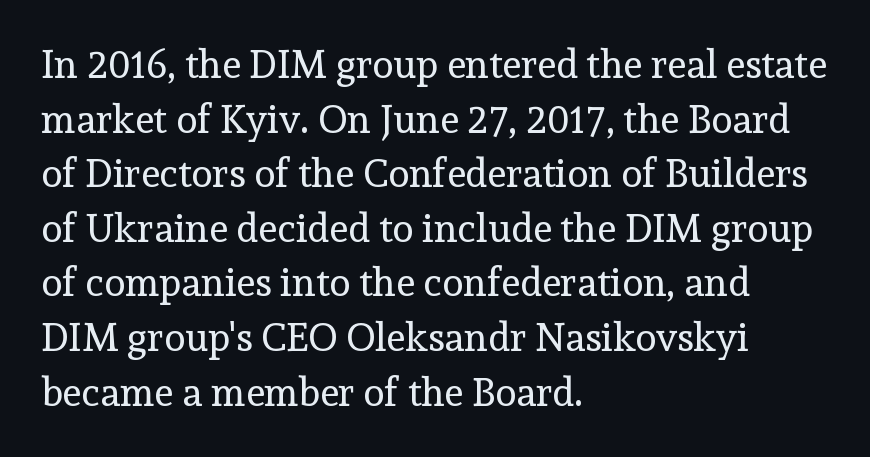
The rendering uses natural spacing where letterforms have individual widths. These lines sit exactly where default settings would place them. Nothing heavy about these letters — not bold at all. Unmarked baselines from the first word to the last. The lettering holds an erect, upright posture throughout.
